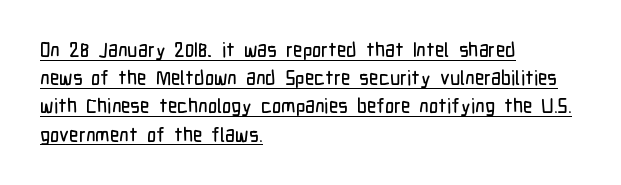
{"italic": "no", "underline": "yes", "align": "left", "line_spacing": "normal", "line_spacing_ratio": 1.41, "letter_spacing": "normal", "letter_spacing_em": 0.0, "glyph_px": 20}
